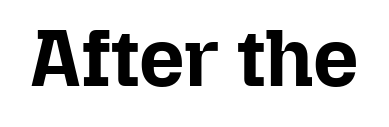
The image shows 80 px bold type, upright; set normal letter spacing, not underlined; low stroke contrast and a medium x-height.
